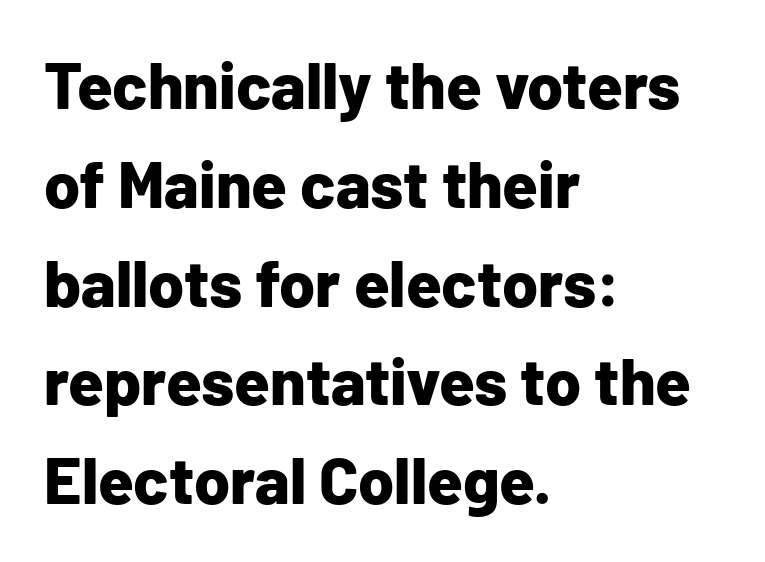
The image shows 65 px bold sans-serif type, upright; set left-aligned, normal line spacing (1.52x), normal letter spacing, not underlined; low stroke contrast and a medium x-height.
